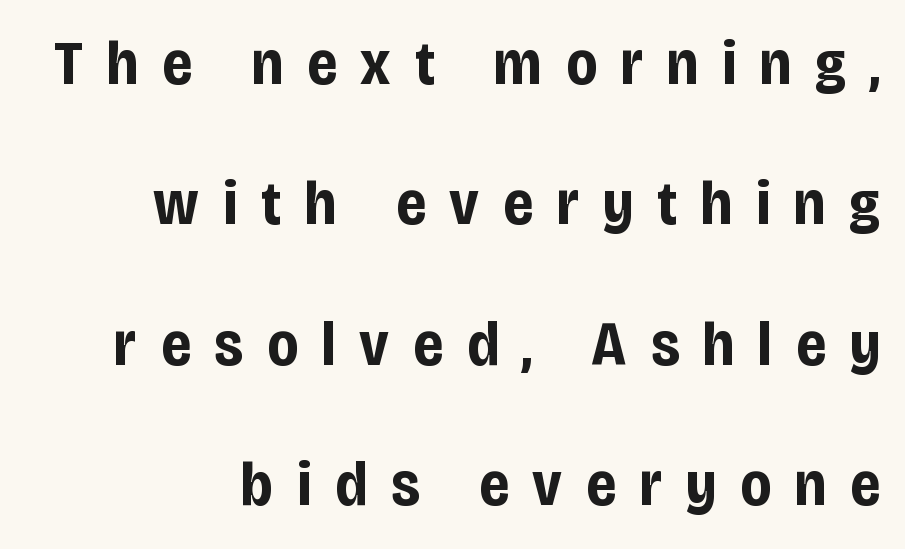
The image shows 63 px bold, condensed sans-serif type, upright; set right-aligned, loose line spacing (2.23x), unusually wide letter spacing (+0.38 em), not underlined; low stroke contrast and a large x-height.
